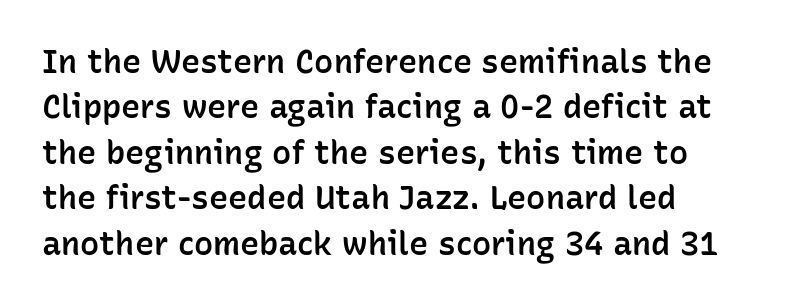
Q: Is the text bold? A: Semi-bold.
Q: Is the text italic (slanted)? A: No, it is upright.
Q: Is the typeface a serif or a sans-serif typeface? A: Sans-serif.
Q: Is the text underlined? A: No.
Q: How is the paragraph aligned? A: Left-aligned.
Q: Is the spacing between letters normal or unusually wide? A: Normal.
Q: Is the spacing between lines tight, normal or loose? A: Normal.
Q: Width (condensed, normal, or wide)? A: Normal.
Q: Stroke contrast? A: Low.
Q: x-height? A: Medium.
Q: Monospaced? A: No.
